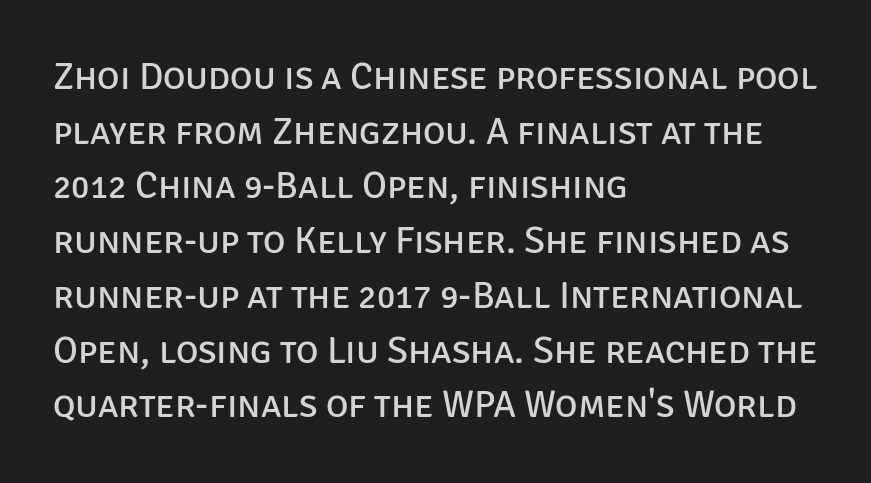
{"serif": "no", "italic": "no", "bold": "no", "weight": "regular", "width": "normal", "stroke_contrast": "low", "x_height": "large", "monospaced": "no", "underline": "no", "align": "left", "line_spacing": "normal", "line_spacing_ratio": 1.44, "letter_spacing": "normal", "letter_spacing_em": 0.0, "glyph_px": 38}
